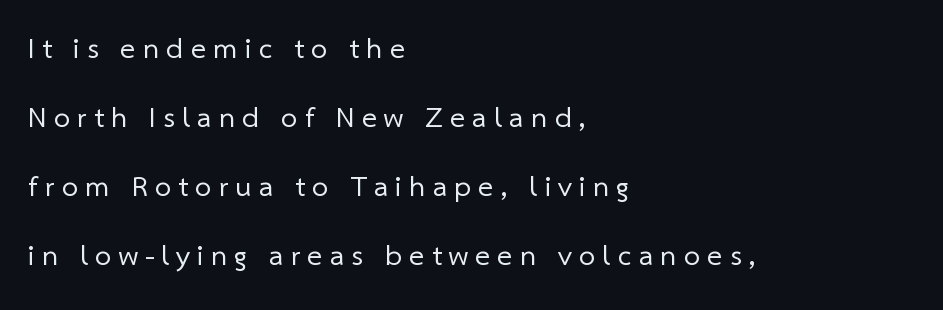
The image shows 29 px regular-weight sans-serif type; set left-aligned, loose line spacing (2.38x), unusually wide letter spacing (+0.25 em), not underlined; low stroke contrast and a medium x-height.
